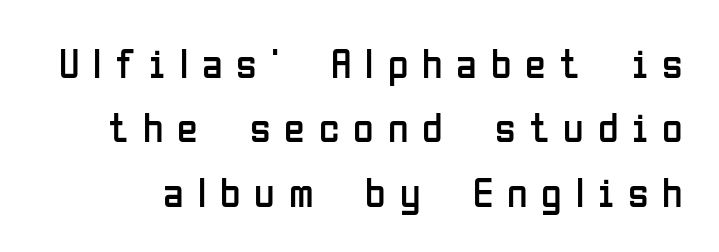
The image shows 42 px regular-weight, condensed sans-serif type, upright; set normal line spacing (1.53x), unusually wide letter spacing (+0.33 em), not underlined; low stroke contrast and a medium x-height.
